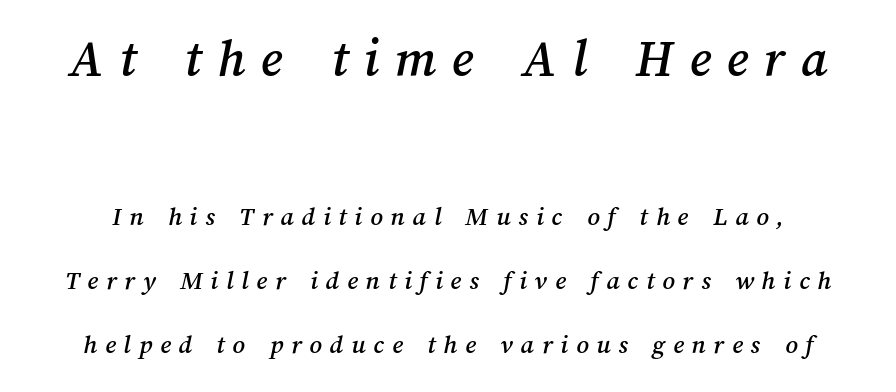
The image shows 54 px text type; set loose line spacing (2.37x), unusually wide letter spacing (+0.29 em), not underlined; the first (top) block is 2.0x larger; medium stroke contrast and a medium x-height.
